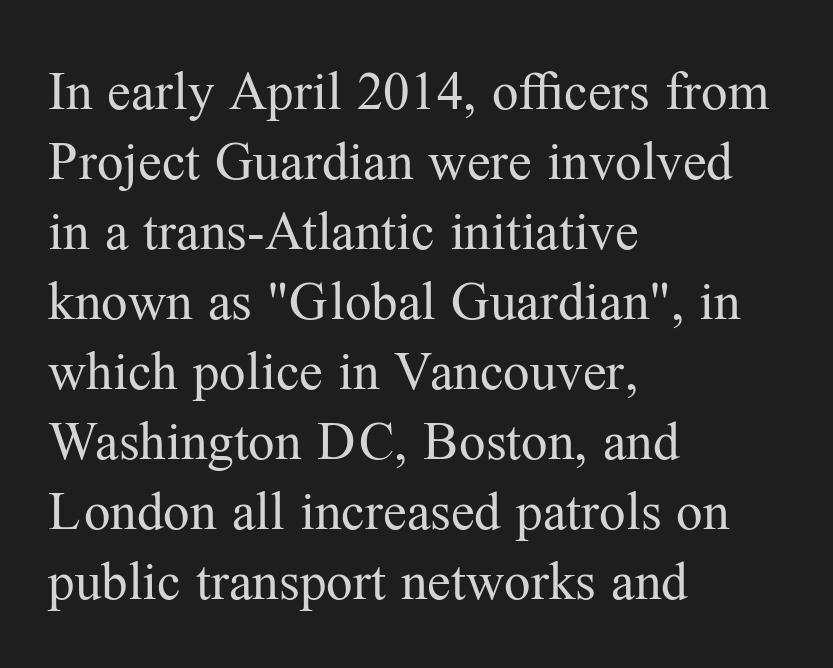
Q: Is the text bold? A: No.
Q: Is the text italic (slanted)? A: No, it is upright.
Q: Is the typeface a serif or a sans-serif typeface? A: Serif.
Q: Is the text underlined? A: No.
Q: How is the paragraph aligned? A: Left-aligned.
Q: Is the spacing between letters normal or unusually wide? A: Normal.
Q: Is the spacing between lines tight, normal or loose? A: Normal.
Q: Width (condensed, normal, or wide)? A: Normal.
Q: Stroke contrast? A: Medium.
Q: x-height? A: Medium.
Q: Monospaced? A: No.
